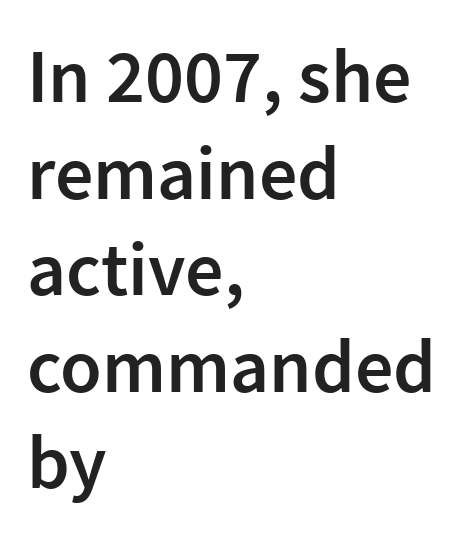
The image shows 76 px semibold sans-serif type, upright; set left-aligned, normal line spacing (1.27x), normal letter spacing, not underlined; low stroke contrast and a medium x-height.
